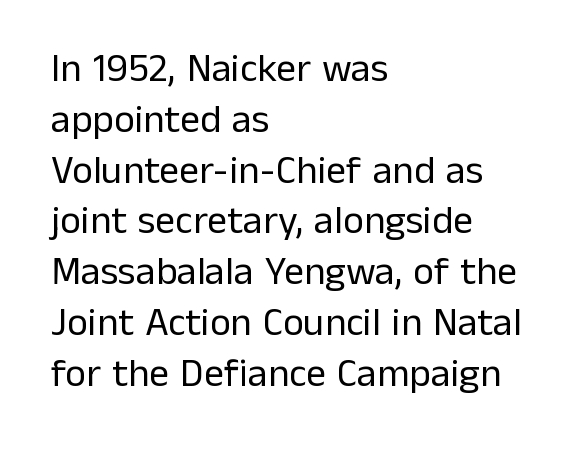
The image shows 40 px regular-weight sans-serif type, upright; set left-aligned, normal line spacing (1.27x), normal letter spacing, not underlined; low stroke contrast and a medium x-height.
